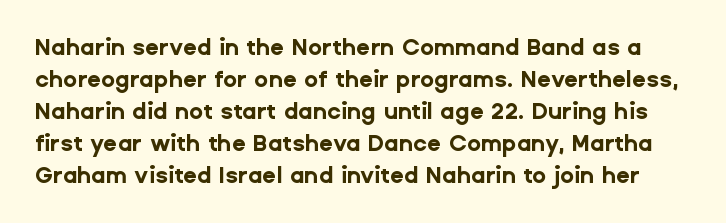
A typesetter would mark this as roman, not italic. The specimen omits any rule beneath the text block's lines. Honestly, the row spacing looks completely unremarkable. Look at the tracking — it's just the regular setting, nothing added. Typographic density is high because the face is bold.
